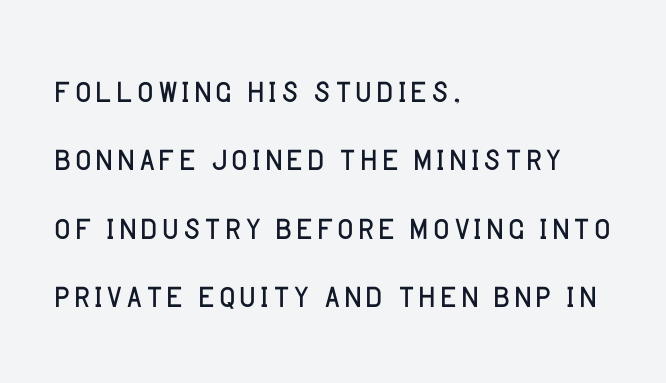
The face used here is a sans, in the tradition of grotesques and geometrics. Tracking here is standard; glyphs follow each other at the usual distance. The gap between lines stays unmarked. The lines are quadded left. Is this a fixed-width face? No — the glyphs have proportional, varying widths.
